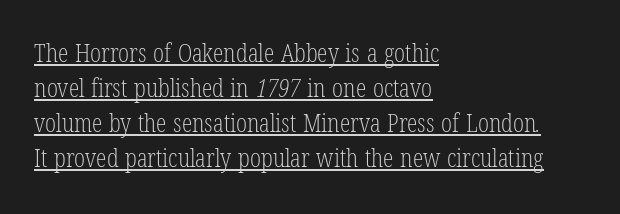
The image shows 26 px text type; set left-aligned, normal line spacing (1.34x), normal letter spacing, underlined.
